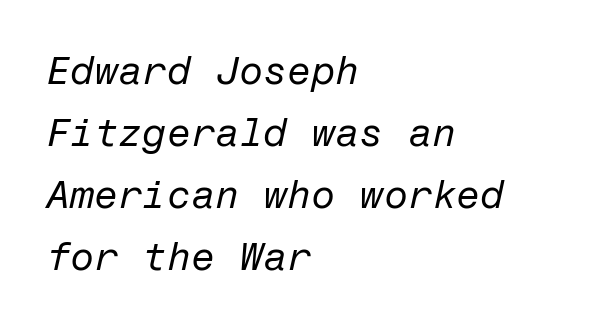
The passage shown stacks its lines at a standard gap. Casual observation: everything's shoved over to the left. The cut favours lightness, reaching ordinary text weight at its darkest. The face used here is rendered with its standard letterfit. Anything drawn beneath the words? Only blank space. The letters are slanted; this is an italic face.
